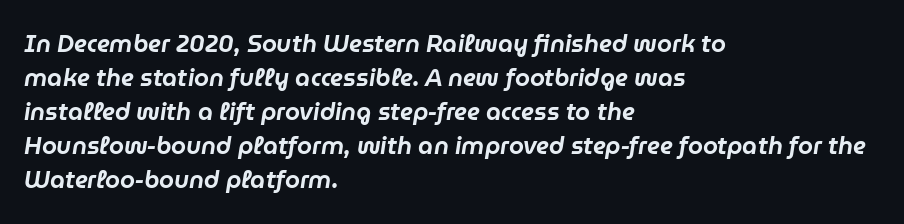
The image shows 24 px text type, italic (leaning right); set left-aligned, normal line spacing (1.42x), normal letter spacing, not underlined.
